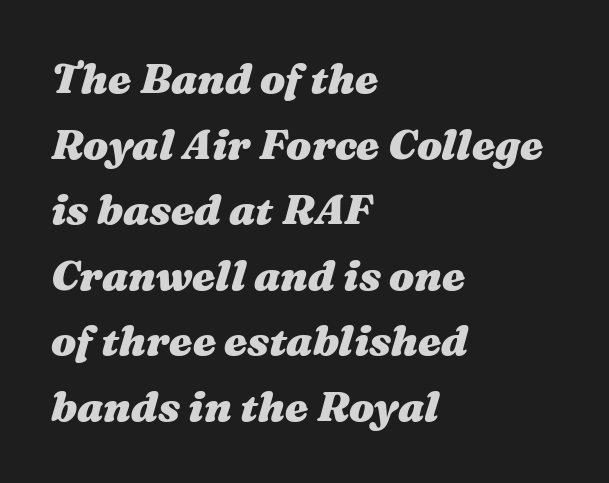
{"italic": "yes", "lean": "right", "slant_degrees": 16, "bold": "yes", "weight": "heavy", "width": "wide", "stroke_contrast": "medium", "x_height": "medium", "monospaced": "no", "underline": "no", "align": "left", "line_spacing": "normal", "line_spacing_ratio": 1.56, "letter_spacing": "normal", "letter_spacing_em": 0.0, "glyph_px": 42}
